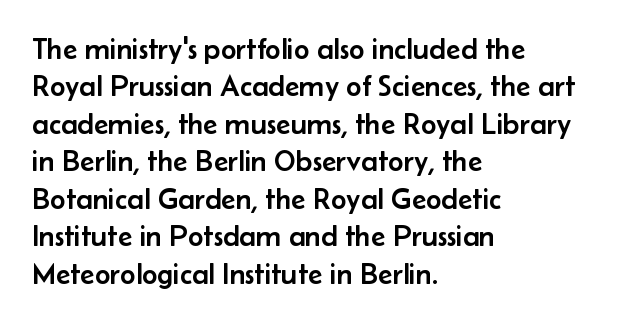
Nothing unusual about the tracking: characters are spaced as the font intends. Do the letters lean? They stand straight. Examine the stroke ends and you'll find no serifs. This block has exactly the height ordinary leading produces.
